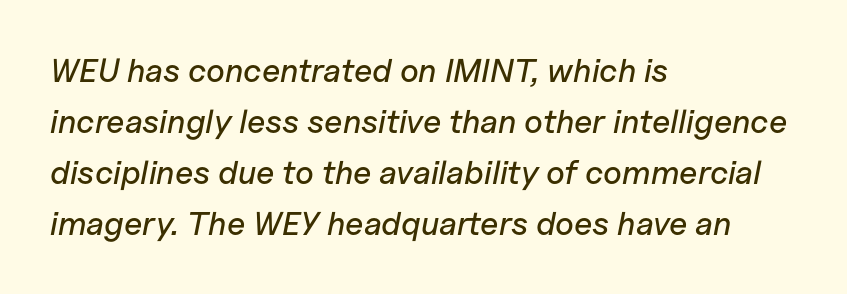
The image shows 33 px text type, italic (leaning right); set left-aligned, normal line spacing (1.55x), normal letter spacing, not underlined; low stroke contrast and a medium x-height.
